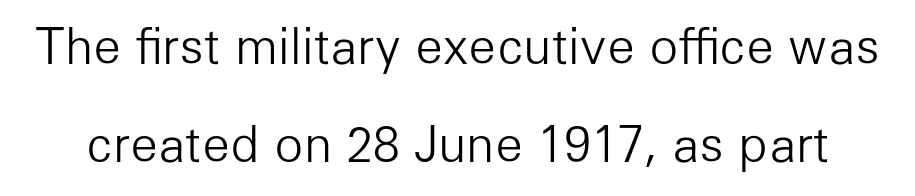
The image shows 48 px light sans-serif type, upright; set loose line spacing (2.05x), normal letter spacing, not underlined; low stroke contrast and a medium x-height.
